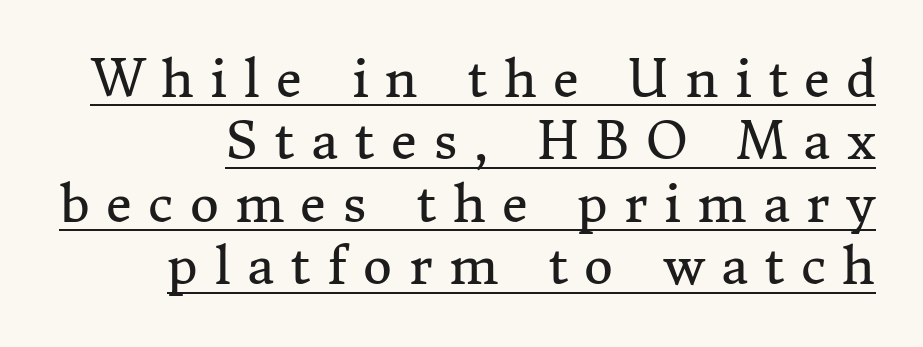
The image shows 50 px regular-weight serif type, upright; set normal line spacing (1.25x), unusually wide letter spacing (+0.33 em), underlined; medium stroke contrast and a medium x-height.
